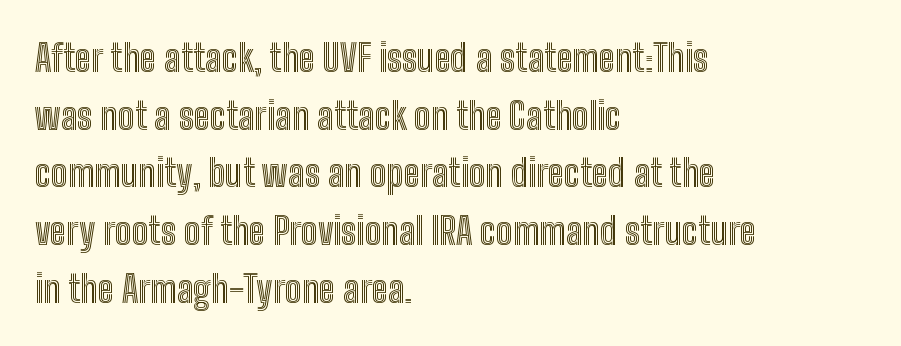
The image shows 37 px condensed type, upright; set left-aligned, normal line spacing (1.56x), normal letter spacing, not underlined; a medium x-height.
